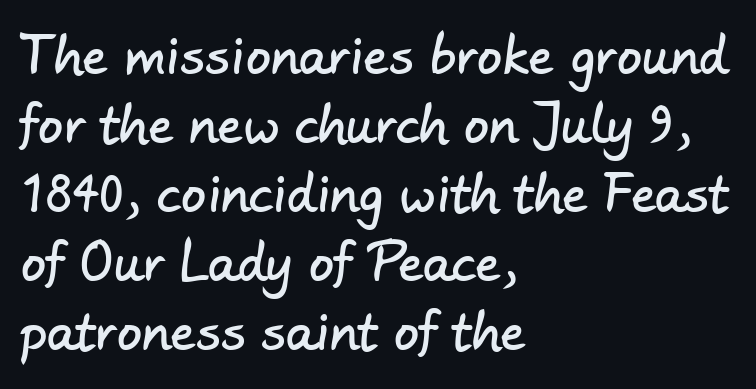
Nothing unusual about the tracking: characters are spaced as the font intends. The passage shown is not underscored anywhere. Summary of vertical rhythm: regular, with standard interline spacing. Varying glyph widths throughout — classic text-font behaviour.
